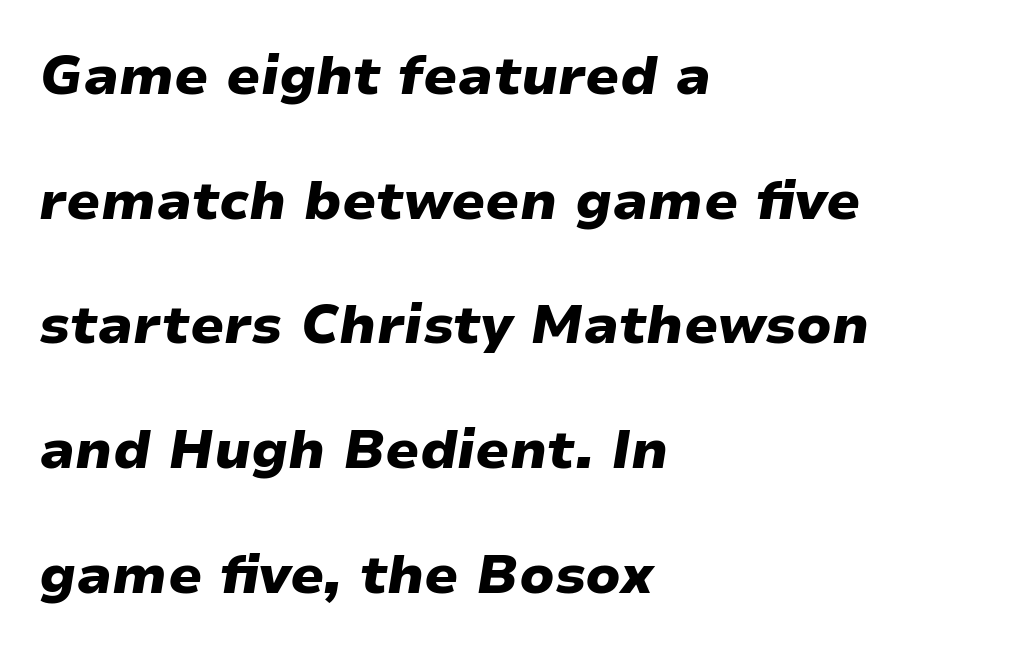
The image shows 54 px heavy, wide type, italic (leaning right); set left-aligned, loose line spacing (2.31x), normal letter spacing, not underlined; low stroke contrast and a medium x-height.
